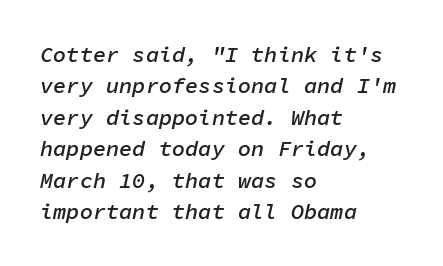
{"italic": "yes", "lean": "right", "slant_degrees": 11, "bold": "semi", "underline": "no", "align": "left", "line_spacing": "normal", "line_spacing_ratio": 1.43, "letter_spacing": "normal", "letter_spacing_em": 0.0, "glyph_px": 22}
